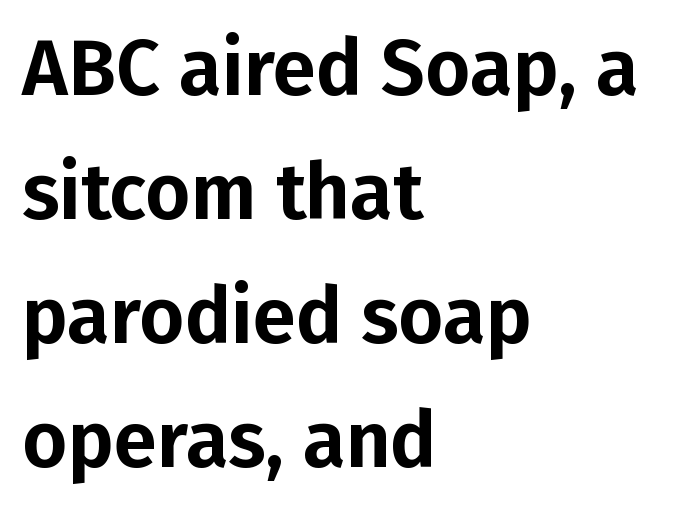
The image shows 78 px sans-serif type, upright; set left-aligned, normal line spacing (1.59x), normal letter spacing, not underlined; low stroke contrast and a medium x-height.
